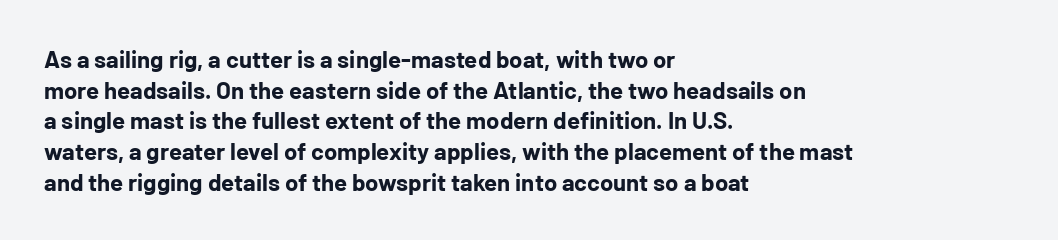
The image shows 24 px bold type, upright; set left-aligned, normal line spacing (1.28x), normal letter spacing, not underlined.
